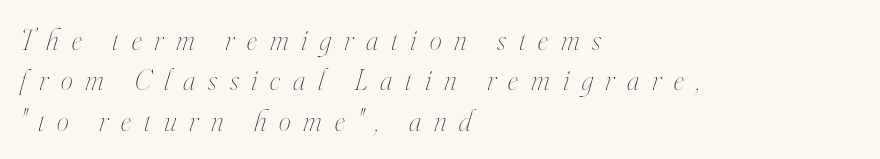
Q: Is the text bold? A: No.
Q: Is the text italic (slanted)? A: Yes, it leans right by about 16 degrees.
Q: Is the text underlined? A: No.
Q: How is the paragraph aligned? A: Left-aligned.
Q: Is the spacing between letters normal or unusually wide? A: Unusually wide.
Q: Is the spacing between lines tight, normal or loose? A: Normal.
Q: Width (condensed, normal, or wide)? A: Condensed.
Q: Stroke contrast? A: High.
Q: x-height? A: Small.
Q: Monospaced? A: No.
